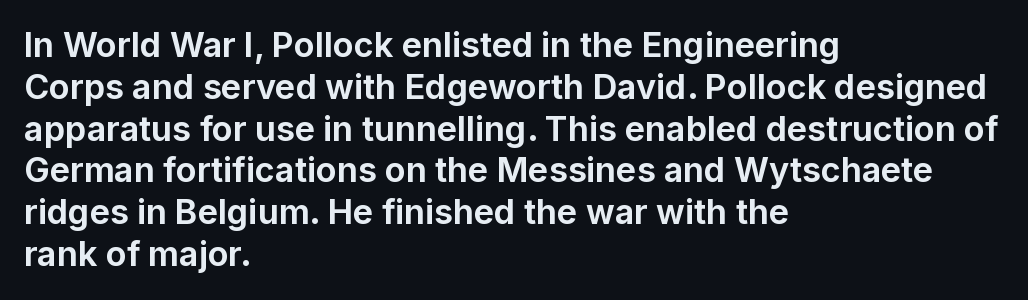
Q: Is the text bold? A: Yes.
Q: Is the text italic (slanted)? A: No, it is upright.
Q: Is the typeface a serif or a sans-serif typeface? A: Sans-serif.
Q: Is the text underlined? A: No.
Q: How is the paragraph aligned? A: Left-aligned.
Q: Is the spacing between letters normal or unusually wide? A: Normal.
Q: Width (condensed, normal, or wide)? A: Normal.
Q: Stroke contrast? A: Low.
Q: x-height? A: Medium.
Q: Monospaced? A: No.
